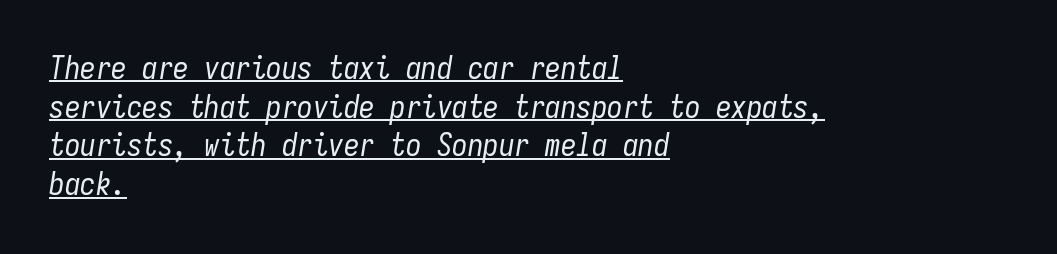
{"italic": "yes", "lean": "right", "slant_degrees": 9, "bold": "no", "weight": "regular", "width": "condensed", "stroke_contrast": "low", "x_height": "medium", "monospaced": "yes", "underline": "yes", "align": "left", "line_spacing": "normal", "line_spacing_ratio": 1.25, "letter_spacing": "normal", "letter_spacing_em": 0.0, "glyph_px": 31}
